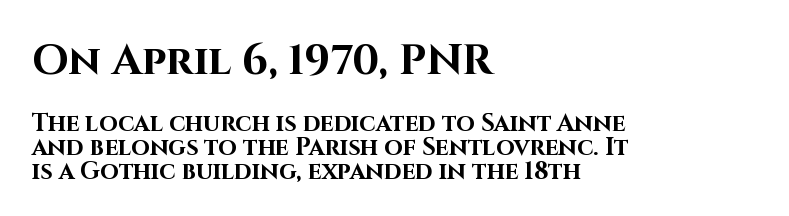
In terms of posture, this sample is upright. As a designer I'd log this as weight 700, bold. Default kerning and tracking; the words read as compact shapes. Summary of vertical rhythm: compact, with narrow interline spacing.
